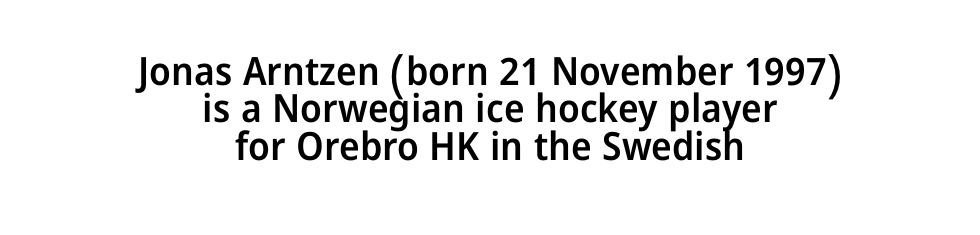
In terms of letterform style, serifs are entirely absent. Looks like regular typesetting: each glyph gets only the width it needs. Italic? Not at all — the glyphs are vertical. Summary of weight: moderately heavy, a semibold. Which margin do the lines hug? Neither — every line sits in the middle.
